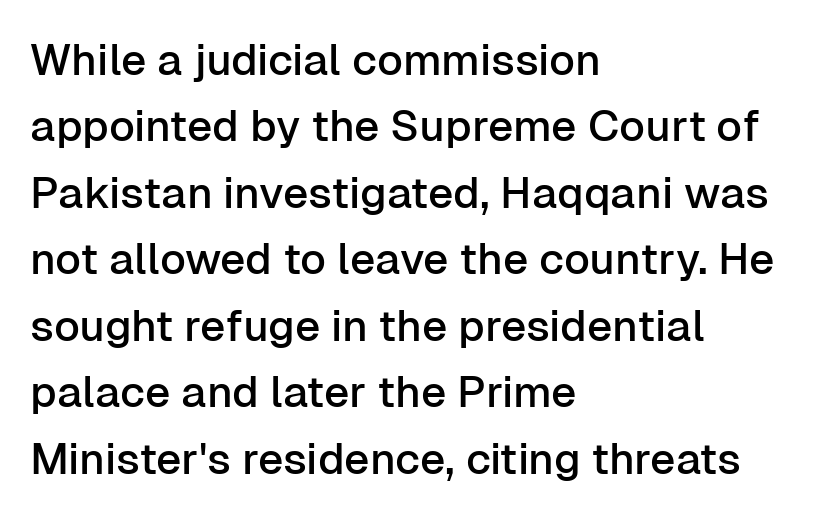
Bare-footed words on every line. Note the varied advance widths — an 'i' is clearly narrower than an 'm'. This is sans-serif lettering, the kind often seen on screens and signage. The rendering keeps characters at their native spacing.
